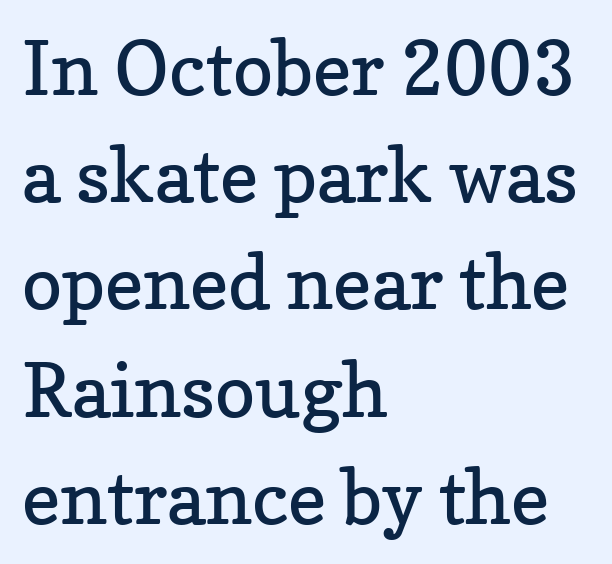
Decoration check: the copy has no underline. These lines keep a tight, regular rhythm from letter to letter. Unlike italic type, these characters show no tilt at all. The passage shown stacks its lines at a standard gap. No heavy texture on the line: the type isn't bold.
